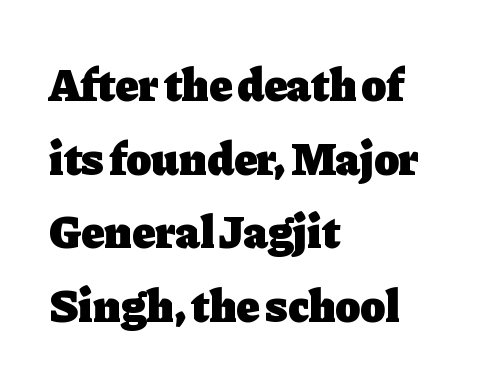
The image shows 46 px heavy serif type, upright; set left-aligned, normal line spacing (1.6x), normal letter spacing, not underlined; low stroke contrast and a medium x-height.
